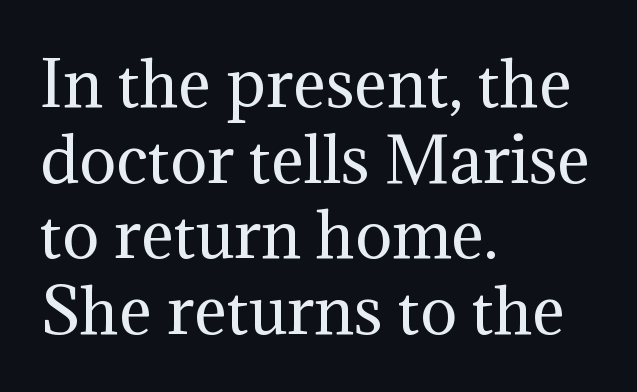
The image shows 62 px regular-weight serif type, upright; set left-aligned, line spacing 1.22x, normal letter spacing, not underlined; medium stroke contrast and a medium x-height.
